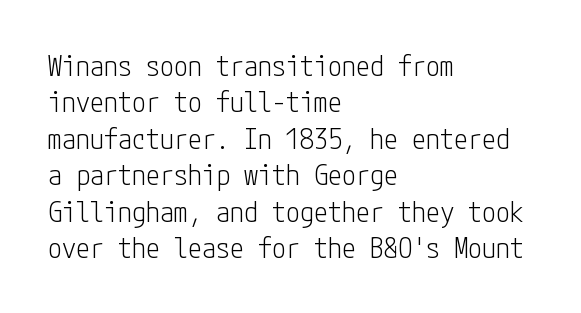
The image shows 28 px light, condensed sans-serif type, upright; set left-aligned, normal line spacing (1.3x), normal letter spacing, not underlined; low stroke contrast and a medium x-height.
